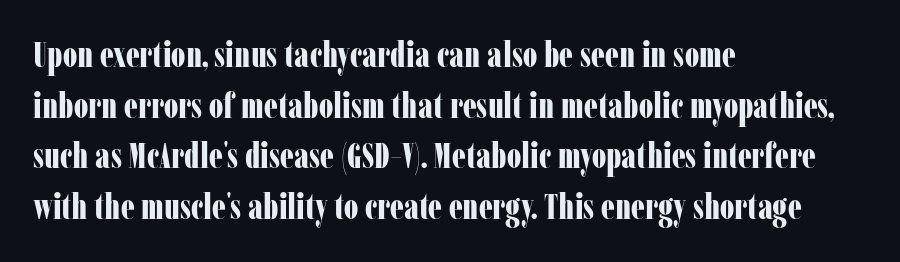
The image shows 35 px bold, condensed serif type, upright; set left-aligned, normal line spacing (1.45x), normal letter spacing, not underlined; low stroke contrast and a medium x-height.
